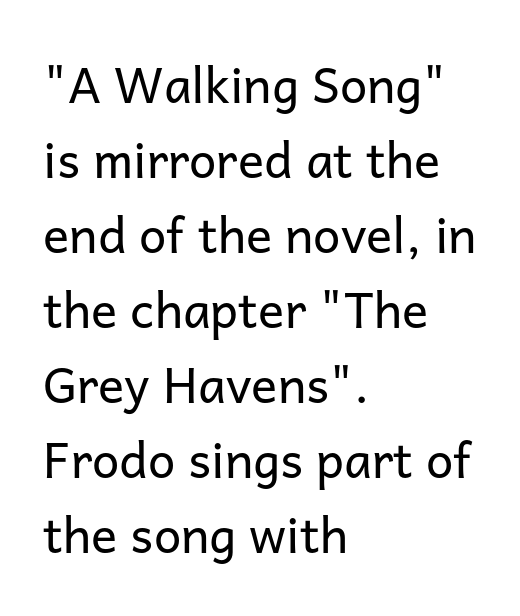
{"serif": "no", "italic": "no", "bold": "no", "weight": "regular", "width": "normal", "stroke_contrast": "low", "x_height": "medium", "monospaced": "no", "underline": "no", "align": "left", "line_spacing": "normal", "line_spacing_ratio": 1.53, "letter_spacing": "normal", "letter_spacing_em": 0.0, "glyph_px": 49}
